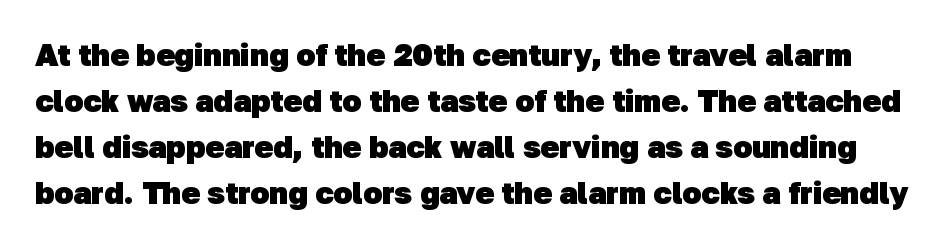
The image shows 31 px heavy sans-serif type; set normal line spacing (1.48x), normal letter spacing, not underlined; low stroke contrast and a medium x-height.
